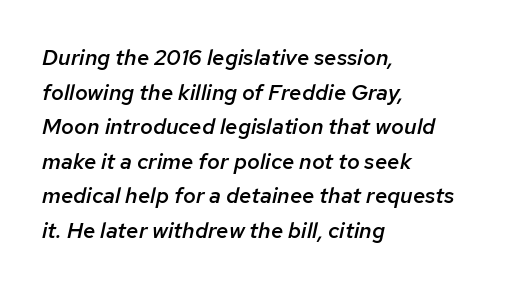
Q: Is the text bold? A: Semi-bold.
Q: Is the text italic (slanted)? A: Yes, it leans right by about 12 degrees.
Q: Is the text underlined? A: No.
Q: How is the paragraph aligned? A: Left-aligned.
Q: Is the spacing between letters normal or unusually wide? A: Normal.
Q: Is the spacing between lines tight, normal or loose? A: Normal.
